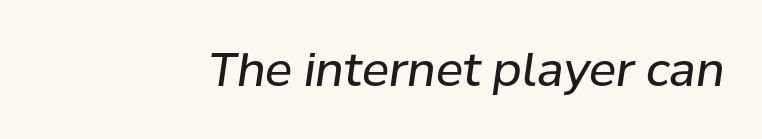
The image shows 46 px regular-weight type, italic (leaning right); set normal letter spacing, not underlined; low stroke contrast and a medium x-height.
